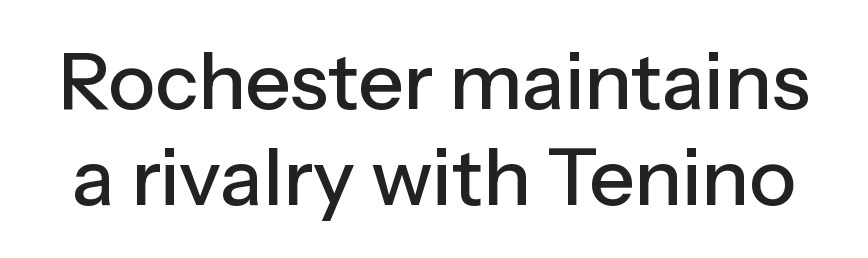
The image shows 79 px sans-serif type, upright; set line spacing 1.22x, normal letter spacing, not underlined; low stroke contrast and a medium x-height.
